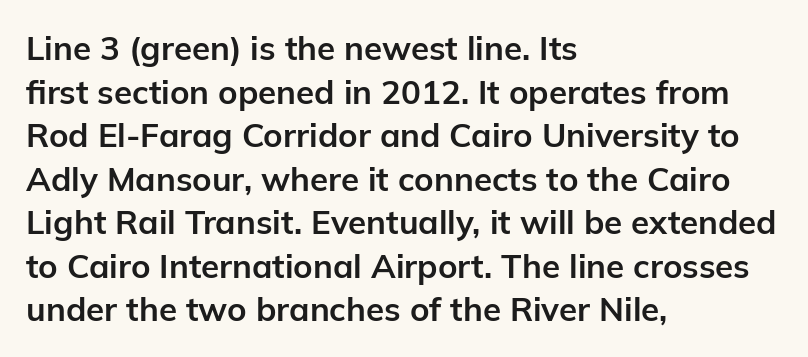
{"serif": "no", "italic": "no", "bold": "yes", "weight": "bold", "width": "normal", "stroke_contrast": "low", "x_height": "medium", "monospaced": "no", "underline": "no", "align": "left", "line_spacing": "normal", "line_spacing_ratio": 1.32, "letter_spacing": "normal", "letter_spacing_em": 0.0, "glyph_px": 33}
